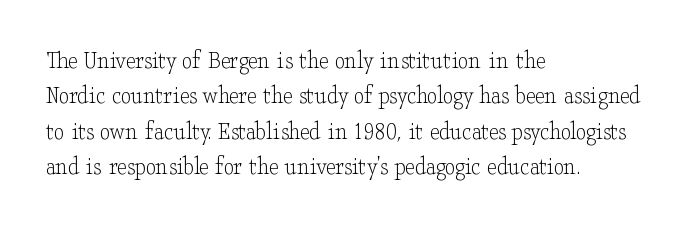
The image shows 26 px text type, upright; set left-aligned, normal line spacing (1.36x), normal letter spacing, not underlined.
